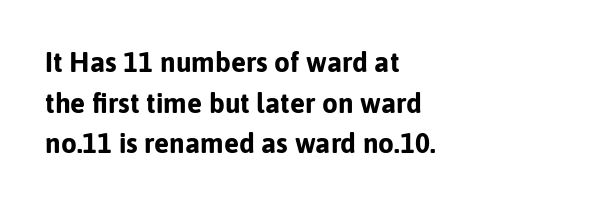
The image shows 28 px bold sans-serif type, upright; set left-aligned, normal line spacing (1.45x), normal letter spacing, not underlined; low stroke contrast and a medium x-height.
